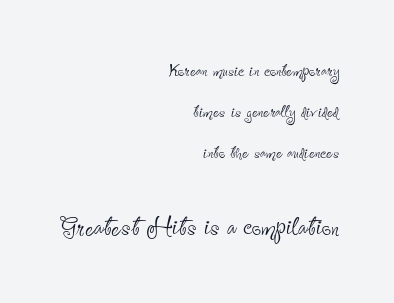
The image shows 33 px thin, condensed sans-serif type; set right-aligned, line spacing 1.86x, normal letter spacing, not underlined; the second (bottom) block is 1.5x larger; low stroke contrast and a small x-height.
